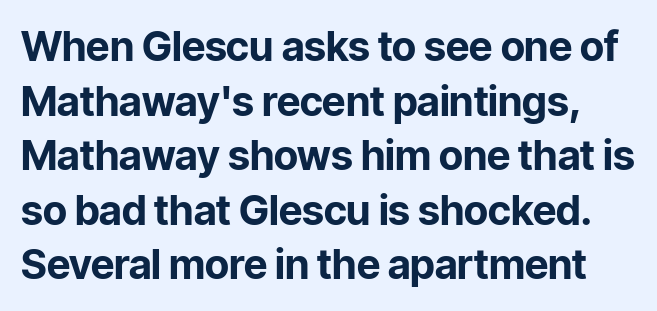
{"serif": "no", "italic": "no", "bold": "yes", "weight": "bold", "width": "normal", "stroke_contrast": "low", "x_height": "medium", "monospaced": "no", "underline": "no", "line_spacing": "normal", "line_spacing_ratio": 1.33, "letter_spacing": "normal", "letter_spacing_em": 0.0, "glyph_px": 41}
